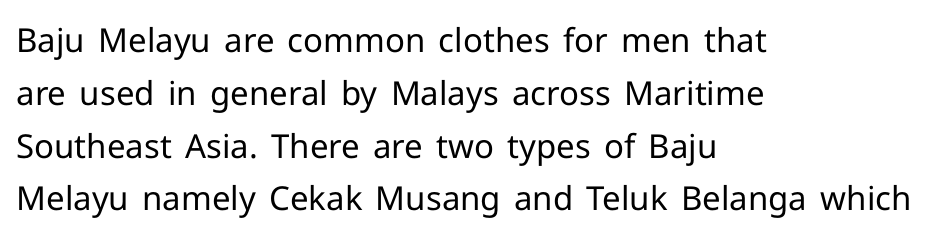
{"serif": "no", "italic": "no", "bold": "no", "weight": "regular", "width": "normal", "stroke_contrast": "low", "x_height": "medium", "monospaced": "no", "underline": "no", "align": "left", "line_spacing": "normal", "line_spacing_ratio": 1.6, "letter_spacing": "normal", "letter_spacing_em": 0.0, "glyph_px": 33}
